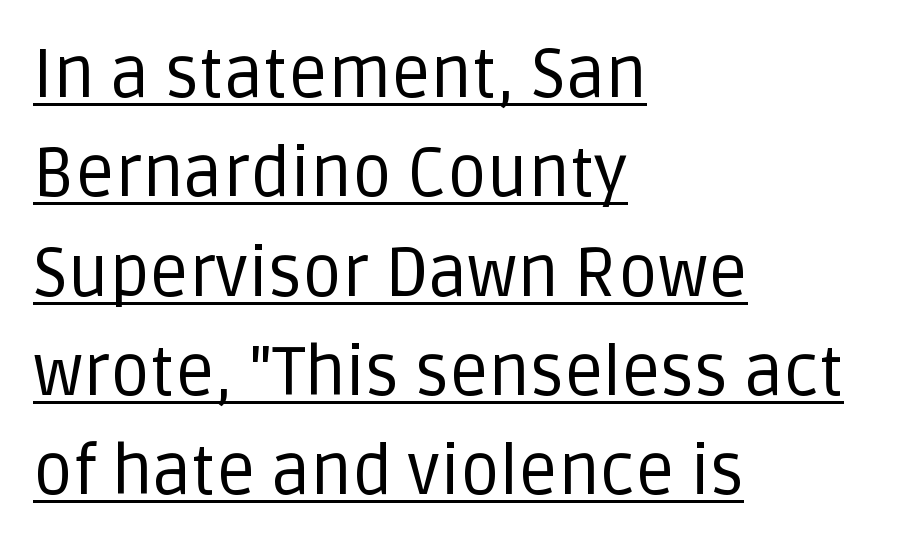
{"serif": "no", "italic": "no", "bold": "no", "weight": "regular", "width": "normal", "stroke_contrast": "low", "x_height": "large", "monospaced": "no", "underline": "yes", "align": "left", "line_spacing": "normal", "line_spacing_ratio": 1.44, "letter_spacing": "normal", "letter_spacing_em": 0.0, "glyph_px": 69}
